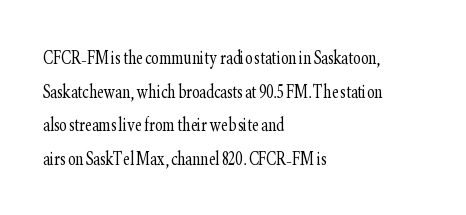
The image shows 23 px text type, upright; set left-aligned, normal line spacing (1.46x), normal letter spacing, not underlined.
